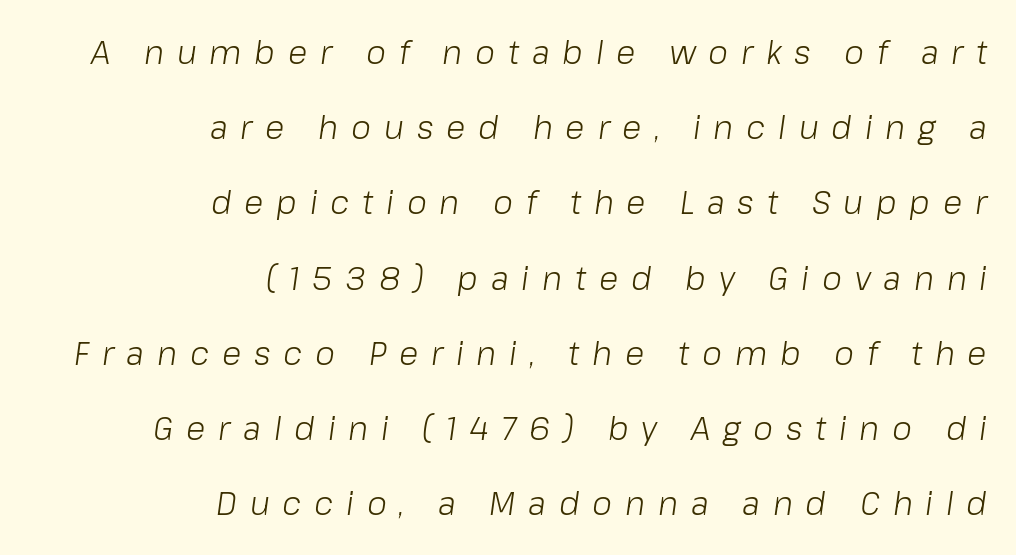
{"italic": "yes", "lean": "right", "slant_degrees": 8, "bold": "no", "weight": "light", "width": "normal", "stroke_contrast": "low", "x_height": "medium", "monospaced": "no", "underline": "no", "align": "right", "line_spacing": "loose", "line_spacing_ratio": 2.35, "letter_spacing": "wide", "letter_spacing_em": 0.4, "glyph_px": 32}
